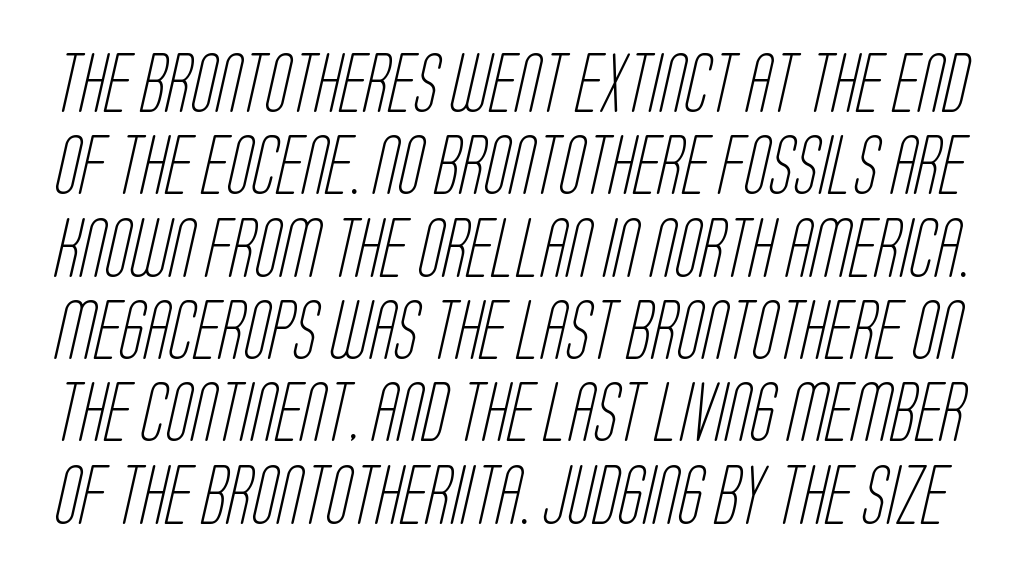
Q: Is the text bold? A: No.
Q: Is the typeface a serif or a sans-serif typeface? A: Sans-serif.
Q: Is the text underlined? A: No.
Q: Is the spacing between letters normal or unusually wide? A: Normal.
Q: Is the spacing between lines tight, normal or loose? A: Normal.
Q: Width (condensed, normal, or wide)? A: Condensed.
Q: Stroke contrast? A: Low.
Q: x-height? A: Large.
Q: Monospaced? A: No.
